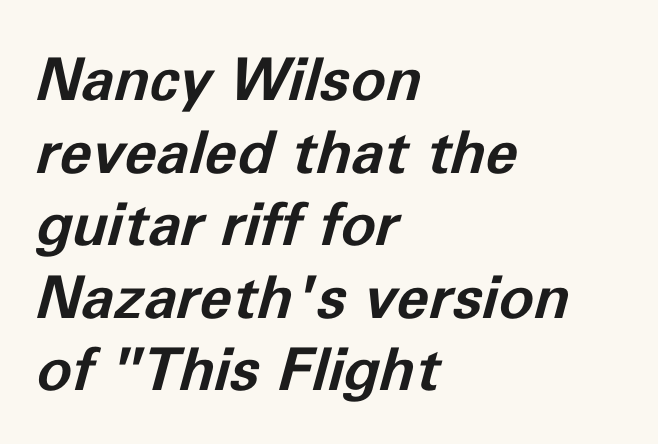
The glyphs are unaccompanied by any horizontal stroke below them. This is oblique type, the kind used for emphasis or titles. The tracking reads as untouched default to a designer's eye. The ragged edge is on the right, which tells us the setting is flush left.
